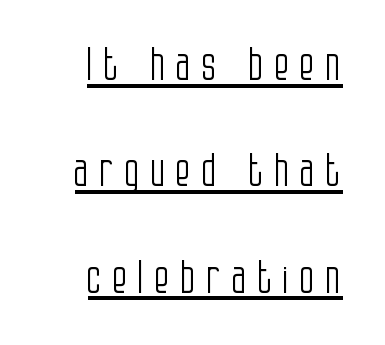
{"serif": "no", "italic": "no", "bold": "no", "weight": "light", "width": "condensed", "stroke_contrast": "low", "x_height": "large", "monospaced": "no", "underline": "yes", "line_spacing": "loose", "line_spacing_ratio": 2.42, "letter_spacing": "wide", "letter_spacing_em": 0.24, "glyph_px": 44}
